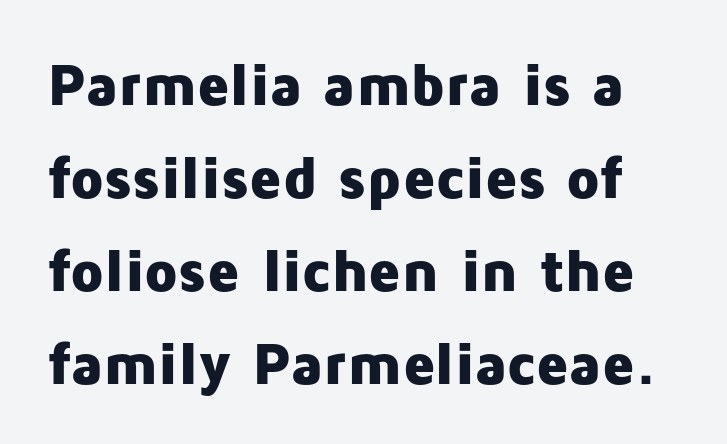
Serif or sans? Sans — the stroke terminals are bare. The passage shown is emphatically bold. Compared with typical paragraphs, the rows here are spaced about the same. Rule under the text: the space is simply empty. The face used here is proportionally spaced, like ordinary book or web type. Characters follow at the spacing the type designer built in.
